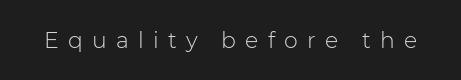
Q: Is the text bold? A: No.
Q: Is the text italic (slanted)? A: No, it is upright.
Q: Is the text underlined? A: No.
Q: Is the spacing between letters normal or unusually wide? A: Unusually wide.
